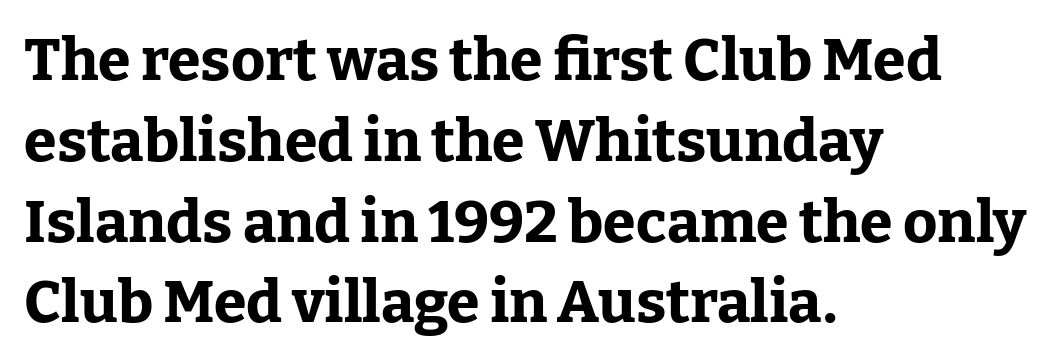
{"serif": "yes", "italic": "no", "bold": "yes", "weight": "bold", "width": "normal", "stroke_contrast": "low", "x_height": "medium", "monospaced": "no", "underline": "no", "align": "left", "line_spacing": "normal", "line_spacing_ratio": 1.37, "letter_spacing": "normal", "letter_spacing_em": 0.0, "glyph_px": 59}
